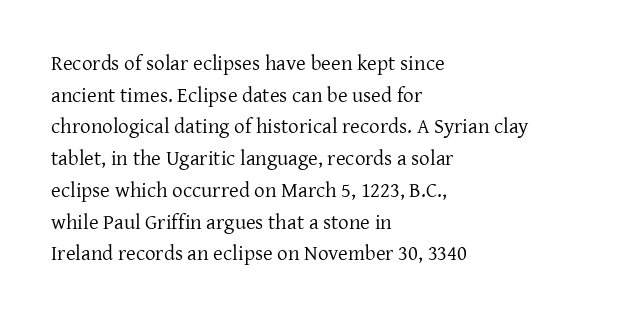
Style check: upright. Leftover space on each line is placed entirely after the last word. The rows are spaced the way most documents space them. The font is comparable to plain body text, perhaps lighter. Honestly, there is no underline to notice here at all. Nobody touched the tracking dial on this one.
